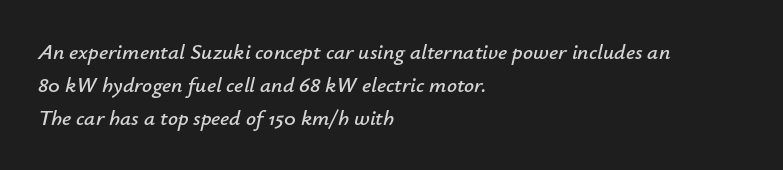
Short and long lines alike share a common starting point at left. Students, note that the glyphs here touch the page at normal intervals. Compared with ordinary roman type, these characters are visibly tilted. The line-height multiplier appears to be the usual default.
